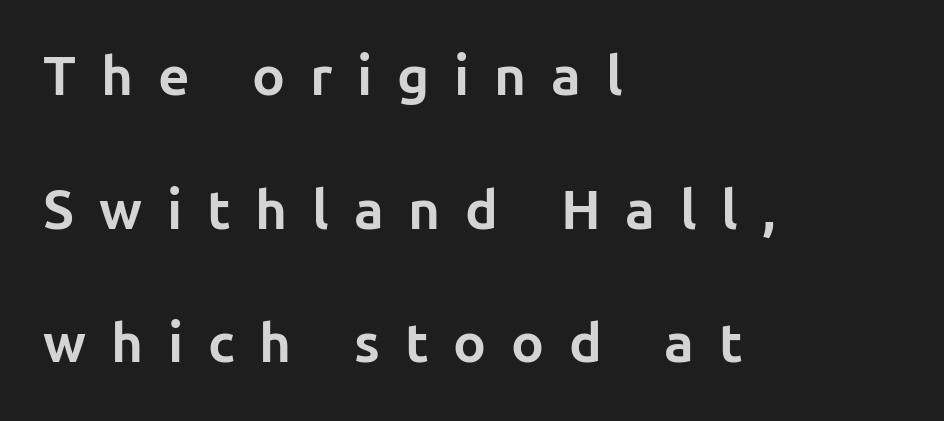
Q: Is the text bold? A: Yes.
Q: Is the text italic (slanted)? A: No, it is upright.
Q: Is the typeface a serif or a sans-serif typeface? A: Sans-serif.
Q: Is the text underlined? A: No.
Q: How is the paragraph aligned? A: Left-aligned.
Q: Is the spacing between letters normal or unusually wide? A: Unusually wide.
Q: Is the spacing between lines tight, normal or loose? A: Loose.
Q: Width (condensed, normal, or wide)? A: Normal.
Q: Stroke contrast? A: Low.
Q: x-height? A: Medium.
Q: Monospaced? A: No.
